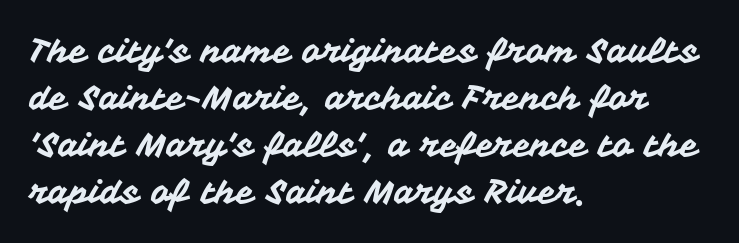
These lines are set flush left with a ragged right edge. Evenly set lines give the paragraph a standard silhouette. Does extra space separate the letters? No, they use regular spacing. The glyphs are unaccompanied by any horizontal stroke below them.
